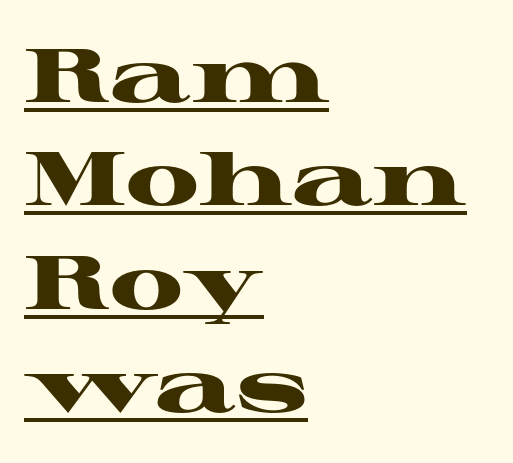
The image shows 76 px heavy, wide serif type, upright; set left-aligned, normal line spacing (1.36x), normal letter spacing, underlined; high stroke contrast and a medium x-height.
